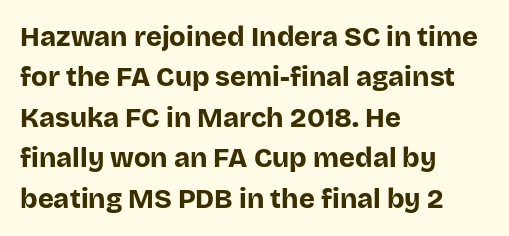
The image shows 27 px bold type, upright; set left-aligned, normal line spacing (1.5x), normal letter spacing, not underlined.
